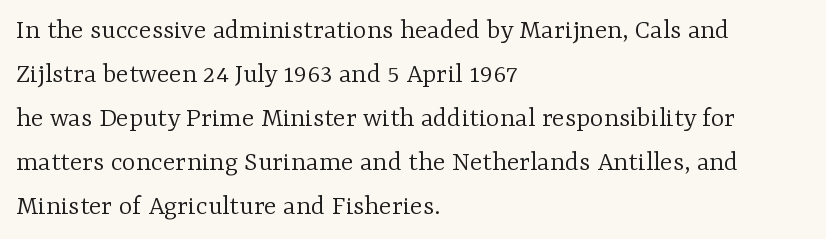
The image shows 29 px light serif type, upright; set left-aligned, normal line spacing (1.52x), normal letter spacing, not underlined; low stroke contrast and a medium x-height.
